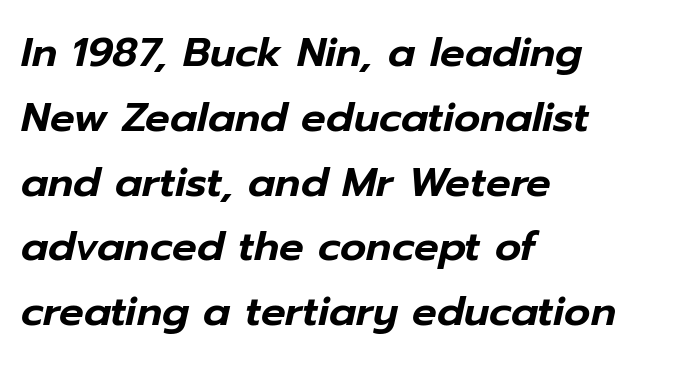
{"italic": "yes", "lean": "right", "slant_degrees": 12, "width": "normal", "stroke_contrast": "low", "x_height": "medium", "monospaced": "no", "underline": "no", "align": "left", "line_spacing": "normal", "line_spacing_ratio": 1.58, "letter_spacing": "normal", "letter_spacing_em": 0.0, "glyph_px": 41}
